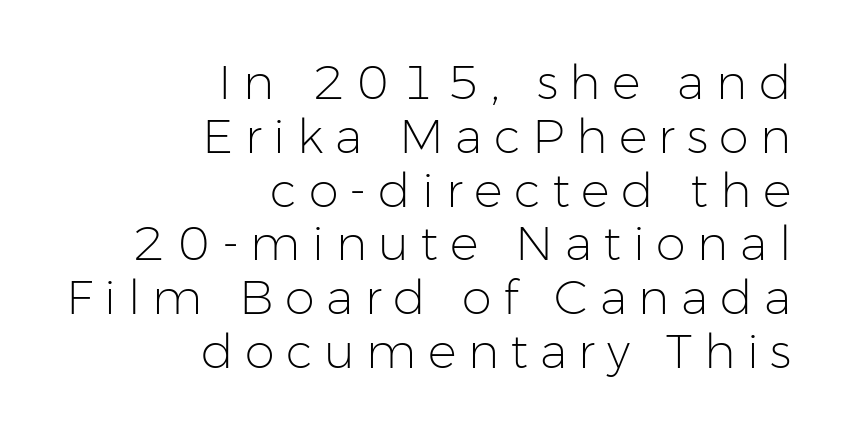
Q: Is the text bold? A: No.
Q: Is the text italic (slanted)? A: No, it is upright.
Q: Is the typeface a serif or a sans-serif typeface? A: Sans-serif.
Q: Is the text underlined? A: No.
Q: How is the paragraph aligned? A: Right-aligned.
Q: Is the spacing between letters normal or unusually wide? A: Unusually wide.
Q: Is the spacing between lines tight, normal or loose? A: Tight.
Q: Width (condensed, normal, or wide)? A: Normal.
Q: Stroke contrast? A: Low.
Q: x-height? A: Medium.
Q: Monospaced? A: No.
